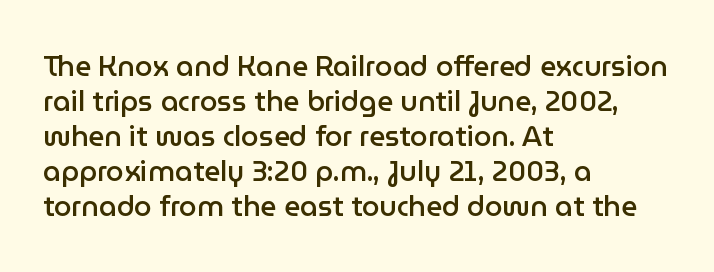
The image shows 28 px semibold sans-serif type, upright; set left-aligned, normal line spacing (1.25x), normal letter spacing, not underlined; low stroke contrast and a medium x-height.
